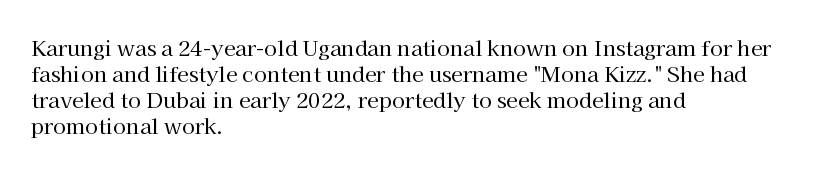
The typography opts for an upright posture over an oblique one. Unmarked baselines from the first word to the last. Students, note that the glyphs here touch the page at normal intervals. Which margin do the lines hug? The left one — the right edge is uneven. The typesetting does not lean heavy: it is not bold.
